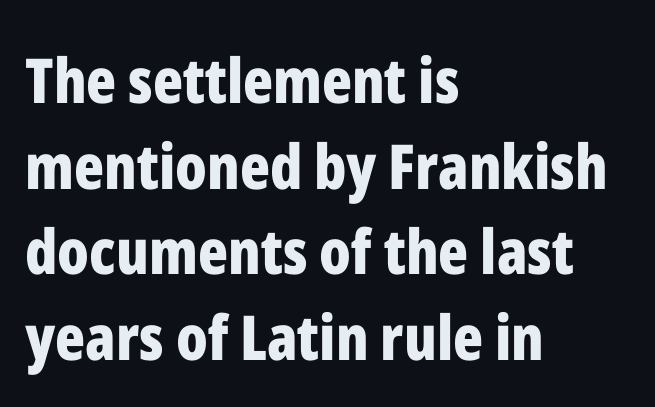
The image shows 62 px bold, condensed sans-serif type, upright; set left-aligned, normal line spacing (1.38x), normal letter spacing, not underlined; low stroke contrast and a medium x-height.
